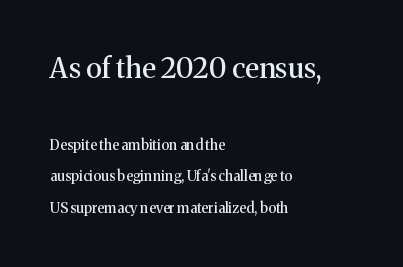
{"serif": "yes", "italic": "no", "width": "normal", "stroke_contrast": "medium", "x_height": "medium", "monospaced": "no", "underline": "no", "align": "left", "line_spacing": "loose", "line_spacing_ratio": 2.26, "letter_spacing": "normal", "letter_spacing_em": 0.0, "larger_block": "first", "size_ratio": 2.0, "glyph_px": 28}
